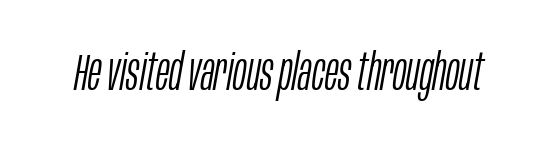
{"italic": "yes", "lean": "right", "slant_degrees": 10, "bold": "no", "weight": "light", "width": "condensed", "stroke_contrast": "low", "x_height": "large", "monospaced": "no", "underline": "no", "letter_spacing": "normal", "letter_spacing_em": 0.0, "glyph_px": 51}
